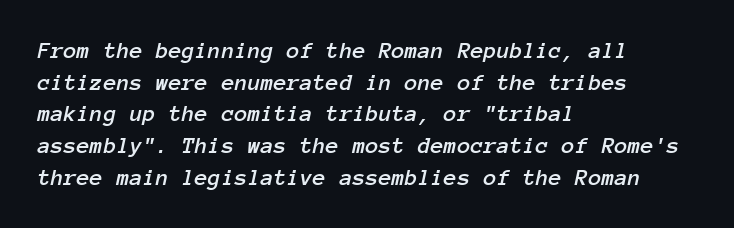
The letters sit at their default tracking, neither squeezed nor spread. The rendering uses a moderate line-height, typical for paragraphs. Visually the block forms a straight wall on the left and a jagged coastline on the right. The glyphs are unaccompanied by any horizontal stroke below them. Italic? Definitely — the glyphs are oblique.
